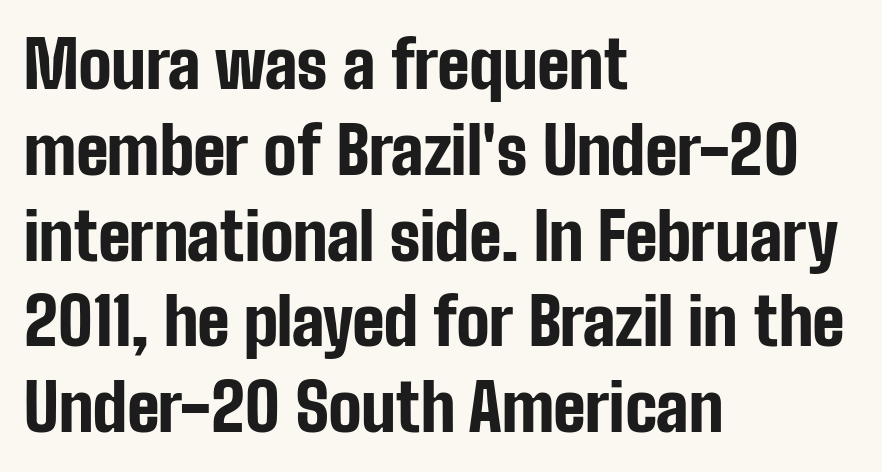
{"serif": "no", "italic": "no", "bold": "yes", "weight": "bold", "width": "condensed", "stroke_contrast": "low", "x_height": "medium", "monospaced": "no", "underline": "no", "align": "left", "line_spacing": "normal", "line_spacing_ratio": 1.3, "letter_spacing": "normal", "letter_spacing_em": 0.0, "glyph_px": 66}
